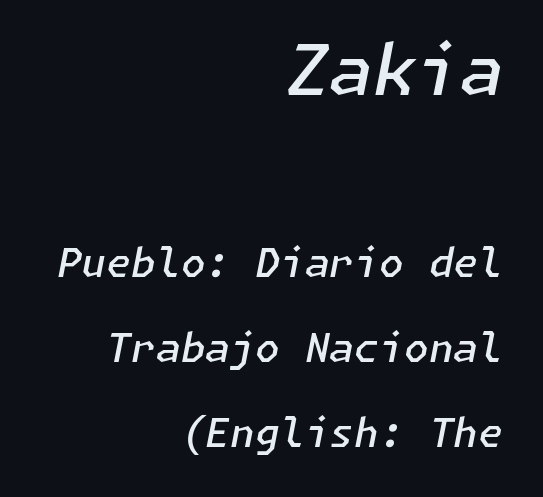
Q: Is the text bold? A: Semi-bold.
Q: Is the text italic (slanted)? A: Yes, it leans right by about 11 degrees.
Q: Is the text underlined? A: No.
Q: How is the paragraph aligned? A: Right-aligned.
Q: Is the spacing between letters normal or unusually wide? A: Normal.
Q: Is the spacing between lines tight, normal or loose? A: Loose.
Q: Which block of text is set in a larger size, the first (top) or the second (bottom)? A: The first (top) one.
Q: Width (condensed, normal, or wide)? A: Normal.
Q: Stroke contrast? A: Low.
Q: x-height? A: Medium.
